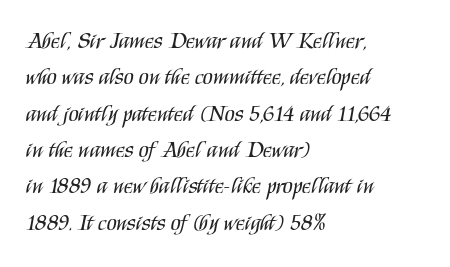
The image shows 23 px text type; set left-aligned, normal line spacing (1.58x), normal letter spacing, not underlined.
